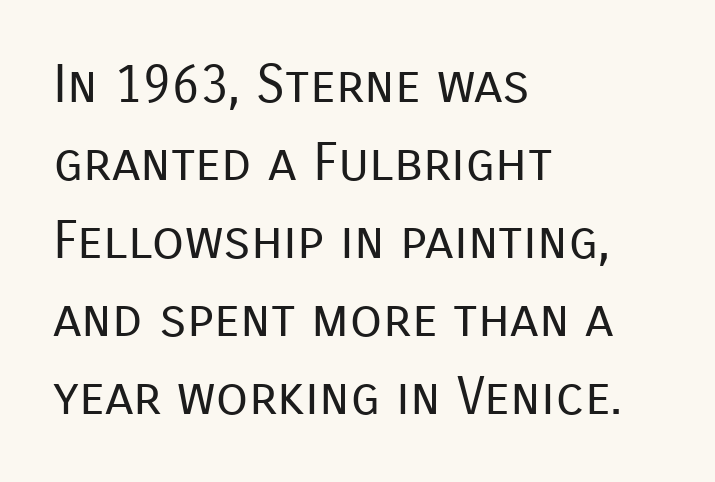
Q: Is the text bold? A: No.
Q: Is the text italic (slanted)? A: No, it is upright.
Q: Is the typeface a serif or a sans-serif typeface? A: Sans-serif.
Q: Is the text underlined? A: No.
Q: How is the paragraph aligned? A: Left-aligned.
Q: Is the spacing between letters normal or unusually wide? A: Normal.
Q: Is the spacing between lines tight, normal or loose? A: Normal.
Q: Width (condensed, normal, or wide)? A: Normal.
Q: Stroke contrast? A: Low.
Q: x-height? A: Medium.
Q: Monospaced? A: No.
